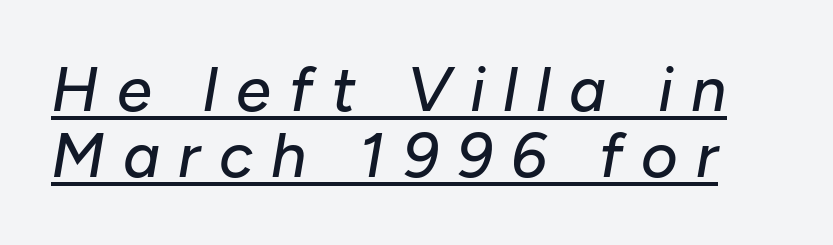
The image shows 63 px text type, italic (leaning right); set tight line spacing (1.05x), unusually wide letter spacing (+0.29 em), underlined; low stroke contrast and a medium x-height.
